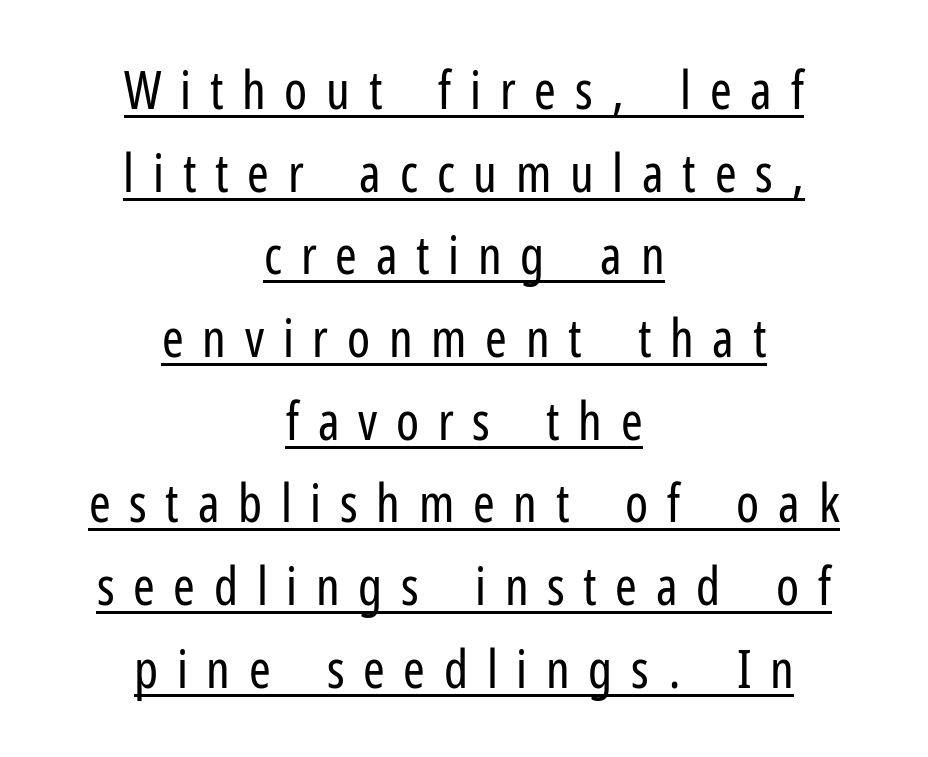
Q: Is the text bold? A: No.
Q: Is the text italic (slanted)? A: No, it is upright.
Q: Is the typeface a serif or a sans-serif typeface? A: Sans-serif.
Q: Is the text underlined? A: Yes.
Q: How is the paragraph aligned? A: Centered.
Q: Is the spacing between letters normal or unusually wide? A: Unusually wide.
Q: Is the spacing between lines tight, normal or loose? A: Normal.
Q: Width (condensed, normal, or wide)? A: Condensed.
Q: Stroke contrast? A: Low.
Q: x-height? A: Medium.
Q: Monospaced? A: No.
